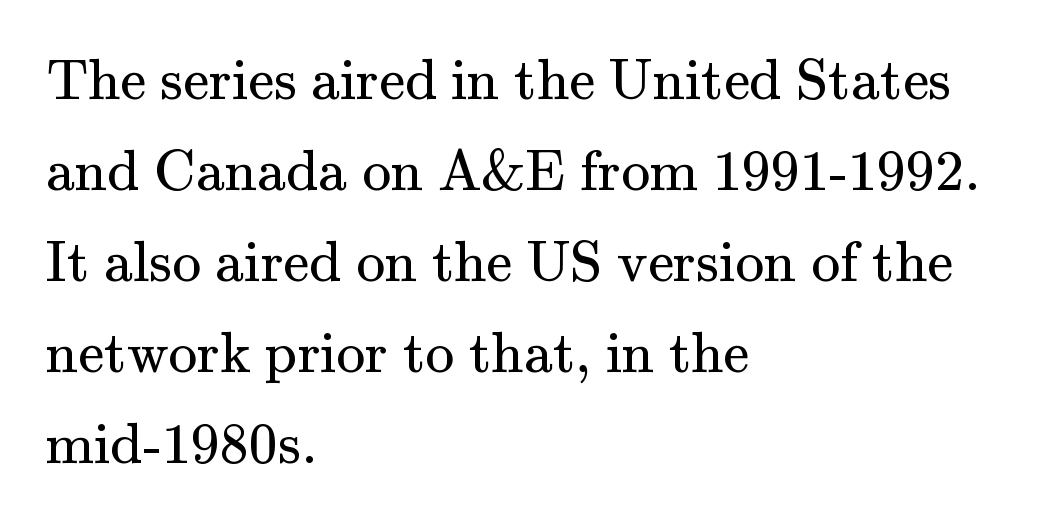
Q: Is the text bold? A: No.
Q: Is the text italic (slanted)? A: No, it is upright.
Q: Is the typeface a serif or a sans-serif typeface? A: Serif.
Q: Is the text underlined? A: No.
Q: How is the paragraph aligned? A: Left-aligned.
Q: Is the spacing between letters normal or unusually wide? A: Normal.
Q: Is the spacing between lines tight, normal or loose? A: Normal.
Q: Width (condensed, normal, or wide)? A: Normal.
Q: Stroke contrast? A: Medium.
Q: x-height? A: Small.
Q: Monospaced? A: No.
